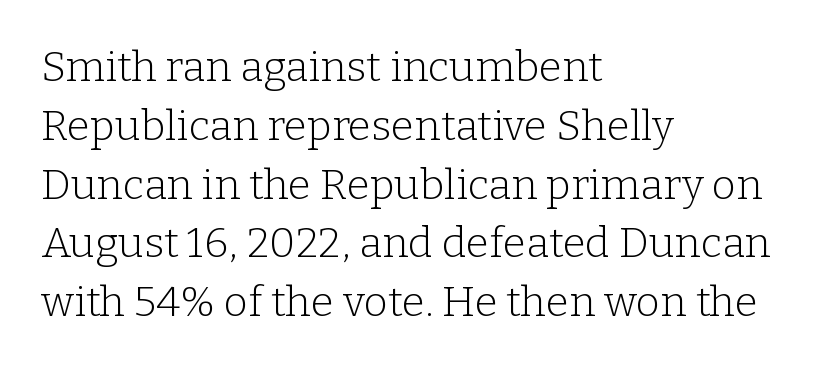
Q: Is the text bold? A: No.
Q: Is the text italic (slanted)? A: No, it is upright.
Q: Is the typeface a serif or a sans-serif typeface? A: Serif.
Q: Is the text underlined? A: No.
Q: How is the paragraph aligned? A: Left-aligned.
Q: Is the spacing between letters normal or unusually wide? A: Normal.
Q: Is the spacing between lines tight, normal or loose? A: Normal.
Q: Width (condensed, normal, or wide)? A: Normal.
Q: Stroke contrast? A: Low.
Q: x-height? A: Medium.
Q: Monospaced? A: No.
